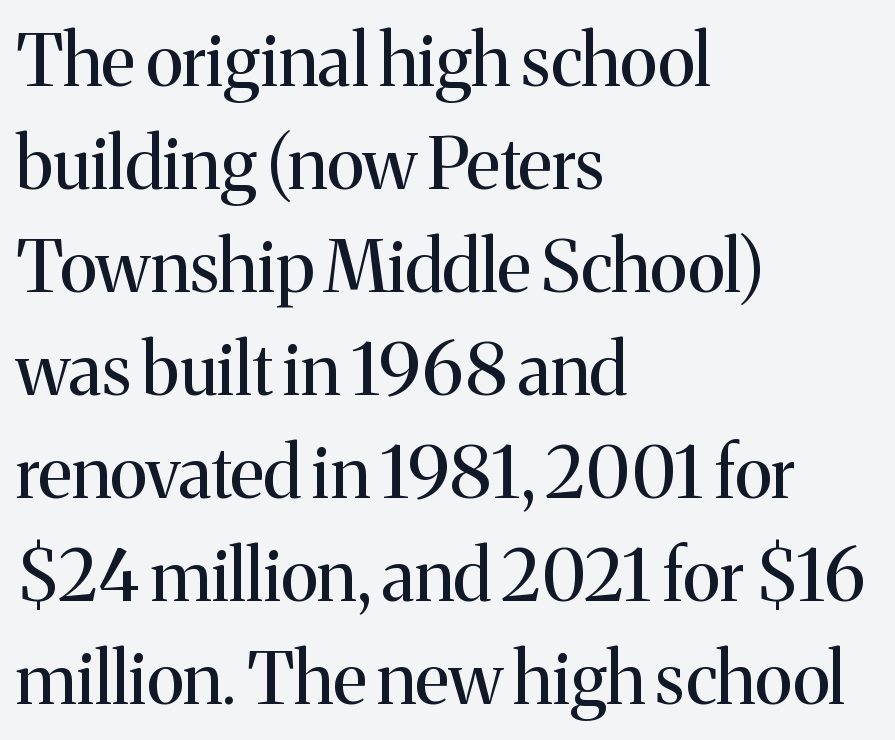
Varying glyph widths throughout — classic text-font behaviour. Each row of text sits above clean, open space. Notice how the passage keeps a crisp vertical edge on the left only. The line texture is even and compact thanks to regular tracking.
